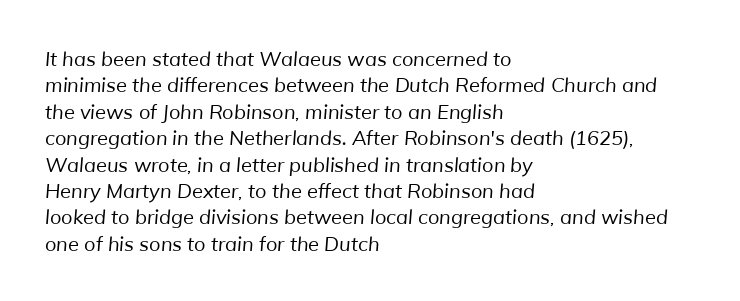
Q: Is the text bold? A: No.
Q: Is the text underlined? A: No.
Q: How is the paragraph aligned? A: Left-aligned.
Q: Is the spacing between letters normal or unusually wide? A: Normal.
Q: Is the spacing between lines tight, normal or loose? A: Normal.
